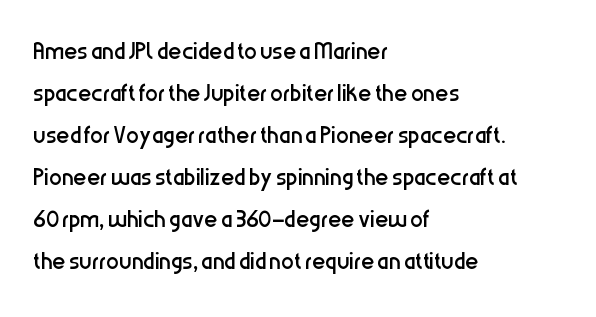
Proportional: the letters do not fall into vertical columns. Designer's note — italics off, roman on. The face used here is rendered with its standard letterfit. Stroke terminals: plain, sans-serif. These lines sit exactly where default settings would place them.
